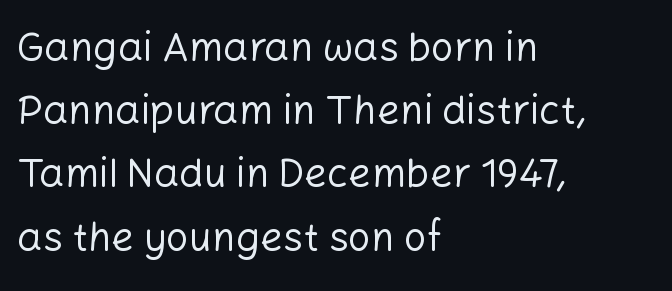
The image shows 40 px regular-weight sans-serif type, upright; set left-aligned, normal line spacing (1.58x), normal letter spacing, not underlined; low stroke contrast and a medium x-height.
